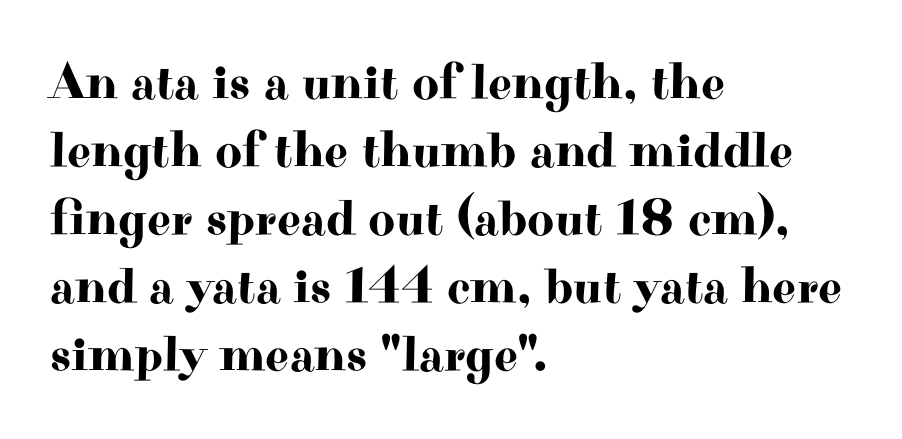
The letters sit at their default tracking, neither squeezed nor spread. You can tell from the footed stems that serif type was used. Glance below the letters and you will spot only blank space. The letters stand straight up with perfectly vertical stems. Normally led — the rows are evenly, conventionally spaced.
